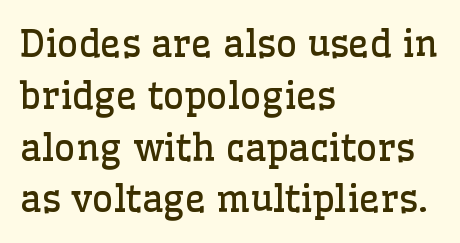
Compared with a typical body face, this is equally light or lighter still. Regular leading. Does the type have serifs? Yes, each stem ends in a small foot. These lines are set flush left with a ragged right edge. Glyph-to-glyph distance matches everyday printed text. Glance below the letters and you will spot only blank space.
